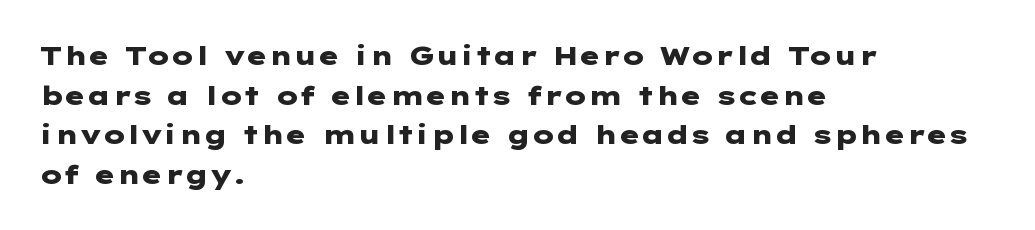
Q: Is the text bold? A: Yes.
Q: Is the text italic (slanted)? A: No, it is upright.
Q: Is the text underlined? A: No.
Q: How is the paragraph aligned? A: Left-aligned.
Q: Is the spacing between letters normal or unusually wide? A: Normal.
Q: Is the spacing between lines tight, normal or loose? A: Normal.
